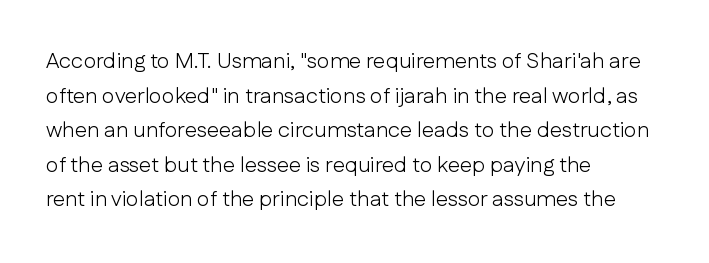
Which margin do the lines hug? The left one — the right edge is uneven. This is roman type, the default non-slanted kind. Summary of vertical rhythm: regular, with standard interline spacing. These glyphs show unthickened strokes, regular width or finer. The rendering keeps characters at their native spacing. The gap between lines stays unmarked.
